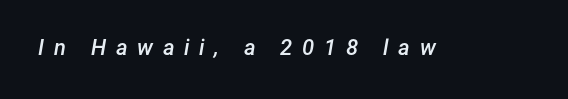
This is moderately heavy type, rendered in semibold. The string is rendered with underlining switched off. Honestly, the letter spacing is so wide it's the main thing you notice. Quick note: italic.
